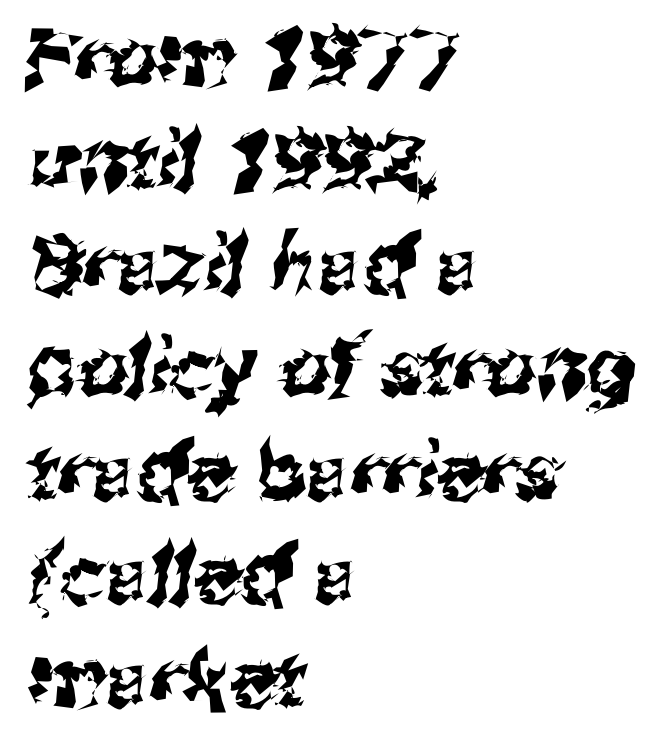
{"serif": "no", "width": "normal", "stroke_contrast": "medium", "x_height": "medium", "monospaced": "no", "underline": "no", "align": "left", "line_spacing": "normal", "line_spacing_ratio": 1.31, "letter_spacing": "normal", "letter_spacing_em": 0.0, "glyph_px": 79}
